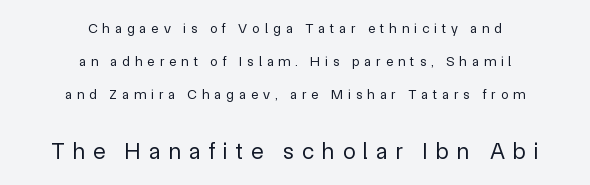
The image shows 23 px text type, upright; set centered, loose line spacing (2.34x), unusually wide letter spacing (+0.35 em), not underlined; the second (bottom) block is 1.64x larger.
